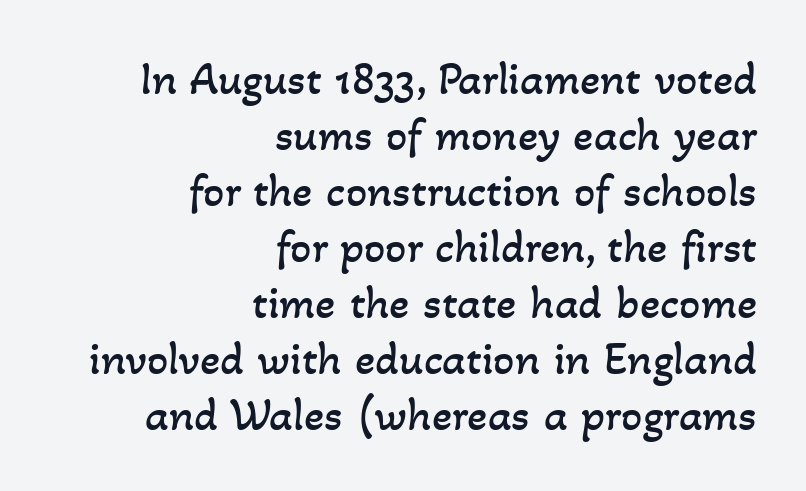
Underlining? Definitely not there. Caption: multi-line text, flush right, ragged left. The face used here is proportionally spaced, like ordinary book or web type. Stroke mass is kept to a normal reading level or below. Each word holds together tightly as a unit, with standard inter-letter gaps.
